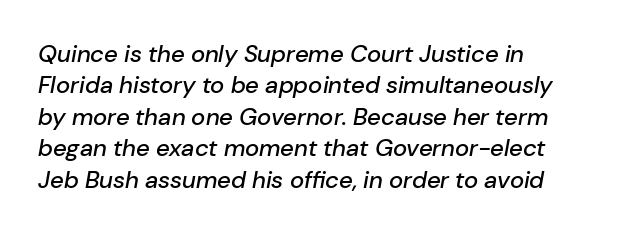
The image shows 24 px text type, italic (leaning right); set left-aligned, normal line spacing (1.31x), normal letter spacing, not underlined.
